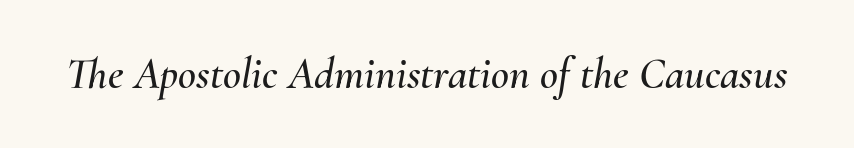
Check the space under the baseline: it is left empty. Character widths vary here, with narrow letters taking less room than wide ones. Would a proofreader flag this as italicized? Yes. The type is set solid horizontally, with unmodified tracking.
